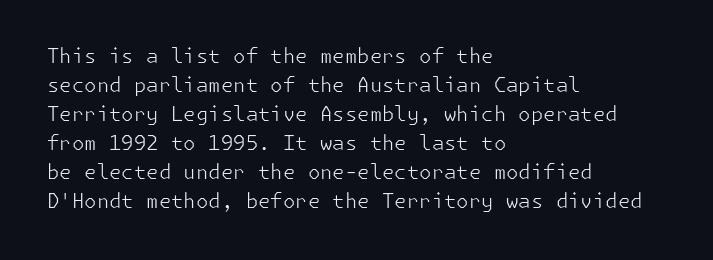
{"italic": "no", "bold": "no", "underline": "no", "align": "left", "line_spacing": "normal", "line_spacing_ratio": 1.45, "letter_spacing": "normal", "letter_spacing_em": 0.0, "glyph_px": 20}
